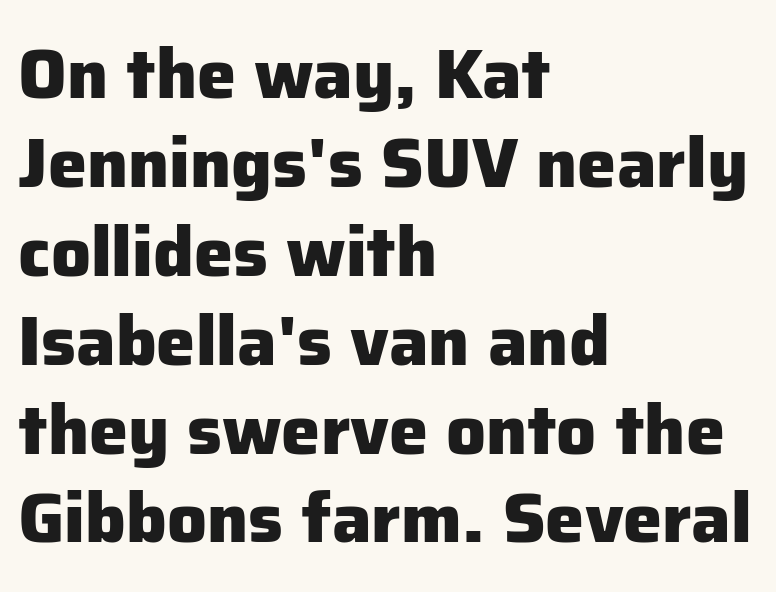
Q: Is the text bold? A: Yes.
Q: Is the text italic (slanted)? A: No, it is upright.
Q: Is the typeface a serif or a sans-serif typeface? A: Sans-serif.
Q: Is the text underlined? A: No.
Q: How is the paragraph aligned? A: Left-aligned.
Q: Is the spacing between letters normal or unusually wide? A: Normal.
Q: Is the spacing between lines tight, normal or loose? A: Normal.
Q: Width (condensed, normal, or wide)? A: Normal.
Q: Stroke contrast? A: Low.
Q: x-height? A: Medium.
Q: Monospaced? A: No.
